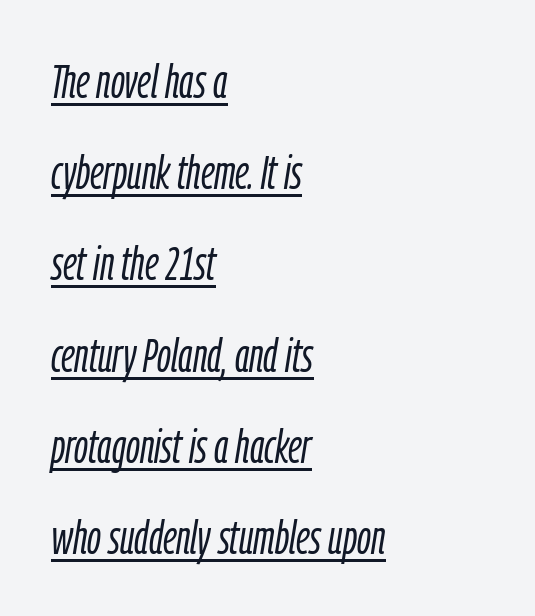
The image shows 48 px light, condensed type, italic (leaning right); set left-aligned, loose line spacing (1.9x), normal letter spacing, underlined; low stroke contrast and a medium x-height.
